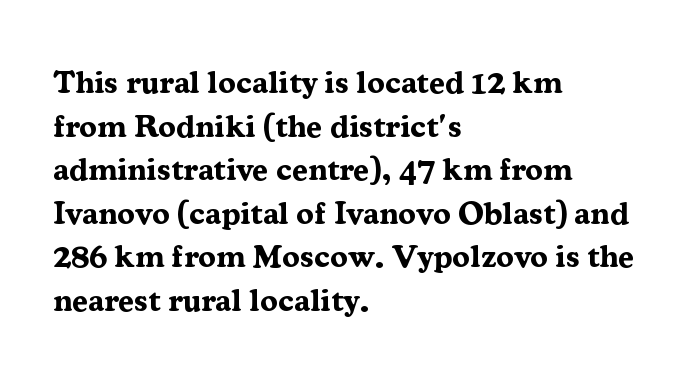
The image shows 32 px bold serif type, upright; set left-aligned, normal line spacing (1.36x), normal letter spacing, not underlined; medium stroke contrast and a medium x-height.
